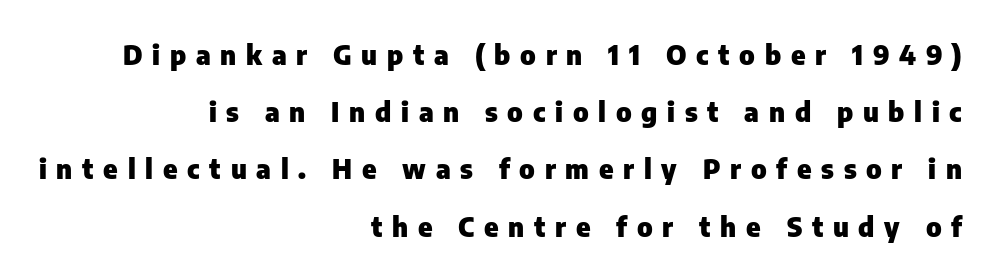
The image shows 27 px bold type, upright; set right-aligned, loose line spacing (2.12x), unusually wide letter spacing (+0.36 em), not underlined.
